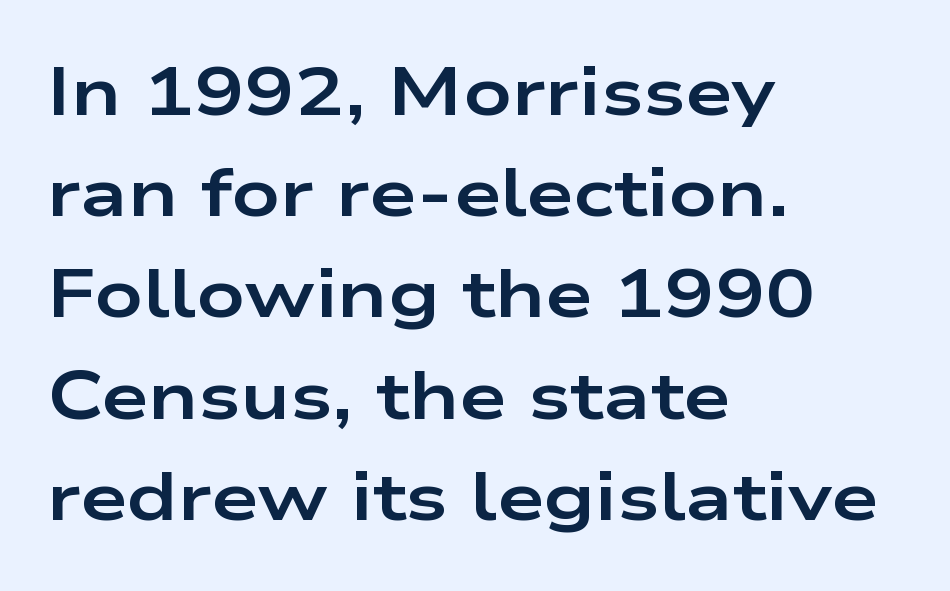
{"serif": "no", "italic": "no", "bold": "yes", "weight": "bold", "width": "wide", "stroke_contrast": "low", "x_height": "medium", "monospaced": "no", "underline": "no", "align": "left", "line_spacing": "normal", "line_spacing_ratio": 1.51, "letter_spacing": "normal", "letter_spacing_em": 0.0, "glyph_px": 67}
